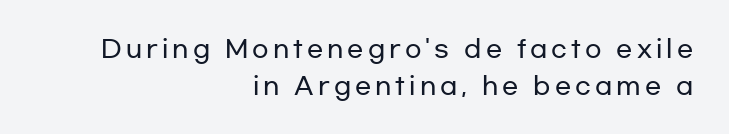
The image shows 24 px text type, upright; set right-aligned, normal line spacing (1.54x), not underlined.
